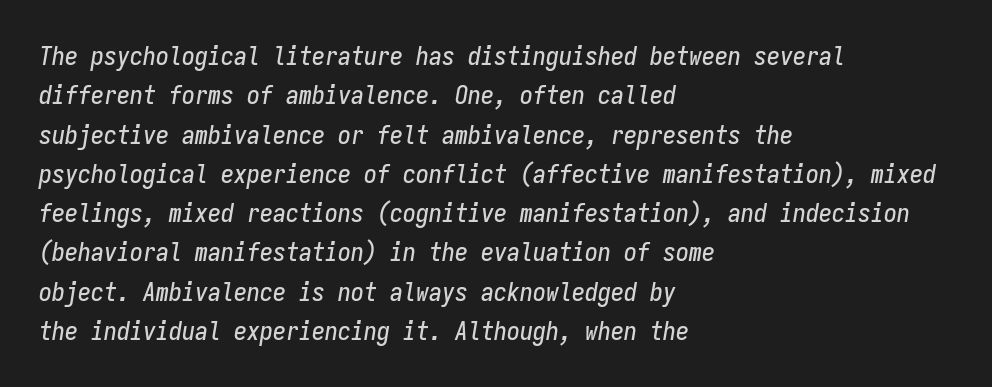
Q: Is the text italic (slanted)? A: Yes, it leans right by about 9 degrees.
Q: Is the text underlined? A: No.
Q: How is the paragraph aligned? A: Left-aligned.
Q: Is the spacing between letters normal or unusually wide? A: Normal.
Q: Is the spacing between lines tight, normal or loose? A: Normal.
